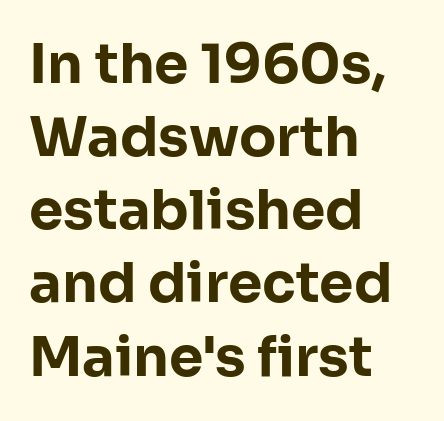
Glance below the letters and you will spot only blank space. Characters follow at the spacing the type designer built in. Character widths vary here, with narrow letters taking less room than wide ones. Rendered with straight, roman letterforms. Examine the stroke ends and you'll find no serifs.
